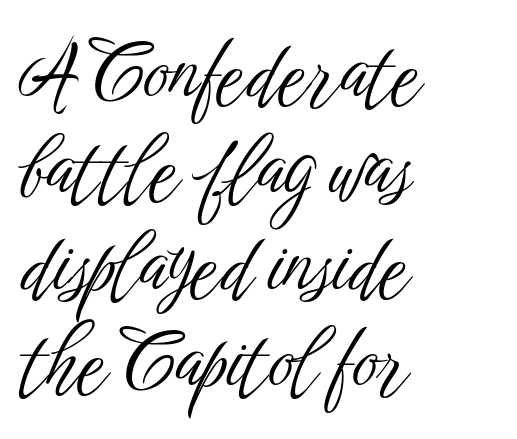
{"serif": "no", "bold": "no", "weight": "light", "width": "condensed", "stroke_contrast": "low", "x_height": "medium", "monospaced": "no", "underline": "no", "align": "left", "line_spacing_ratio": 1.22, "letter_spacing": "normal", "letter_spacing_em": 0.0, "glyph_px": 79}
